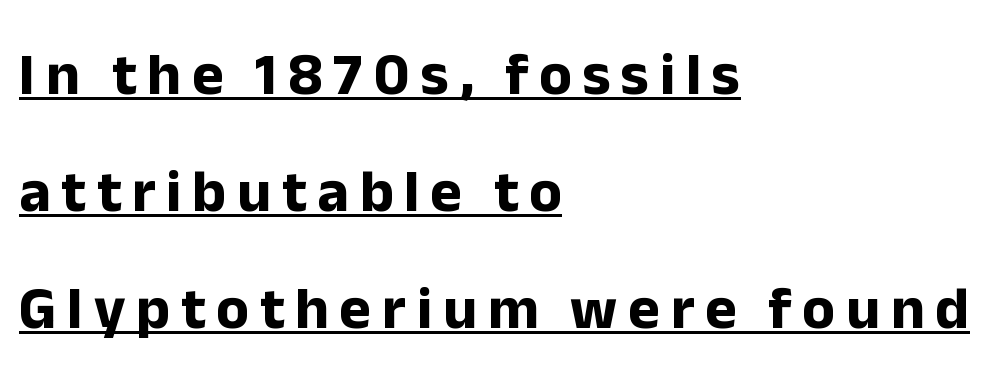
The image shows 60 px bold sans-serif type, upright; set left-aligned, loose line spacing (1.95x), underlined; low stroke contrast and a medium x-height.
